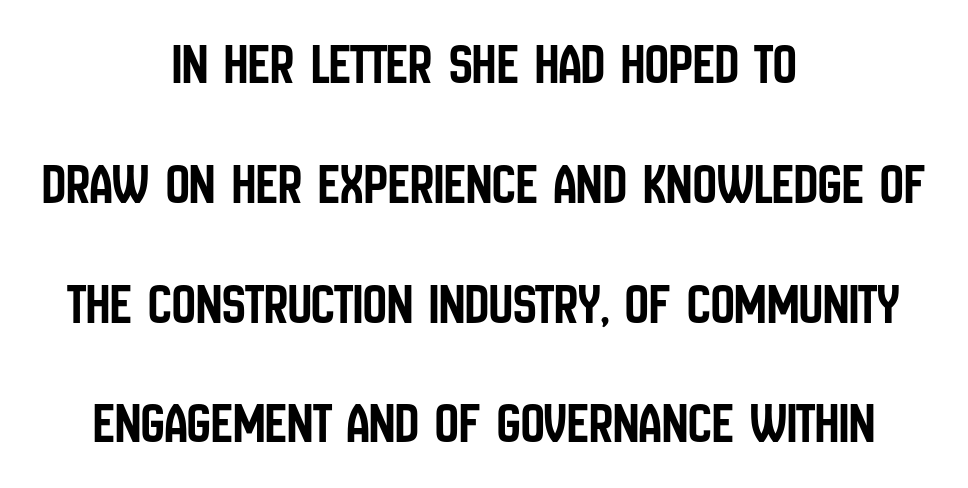
This is roman type, the default non-slanted kind. The designer dialed line spacing up above the default. Decoration check: the copy has no underline. Each letter keeps its own natural width here, so spacing adapts to shape. The whitespace from short lines is split evenly between both sides.
